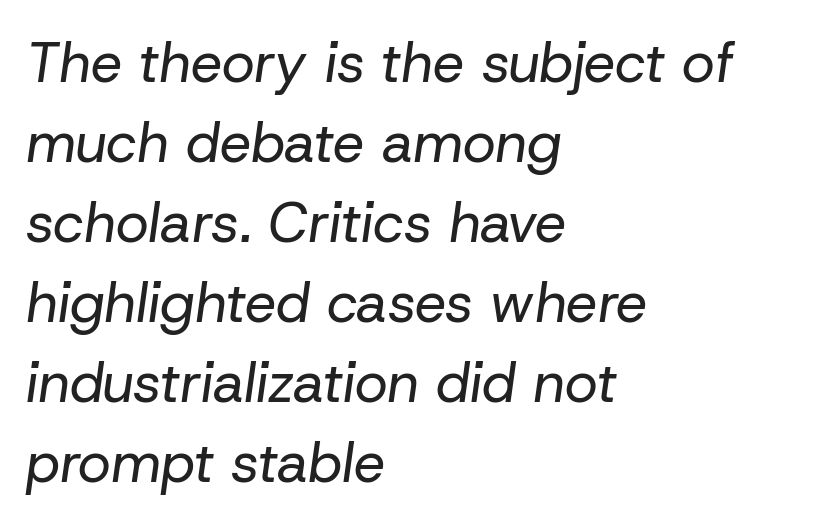
{"italic": "yes", "lean": "right", "slant_degrees": 8, "bold": "no", "weight": "regular", "width": "normal", "stroke_contrast": "low", "x_height": "medium", "monospaced": "no", "underline": "no", "align": "left", "line_spacing": "normal", "line_spacing_ratio": 1.43, "letter_spacing": "normal", "letter_spacing_em": 0.0, "glyph_px": 56}
